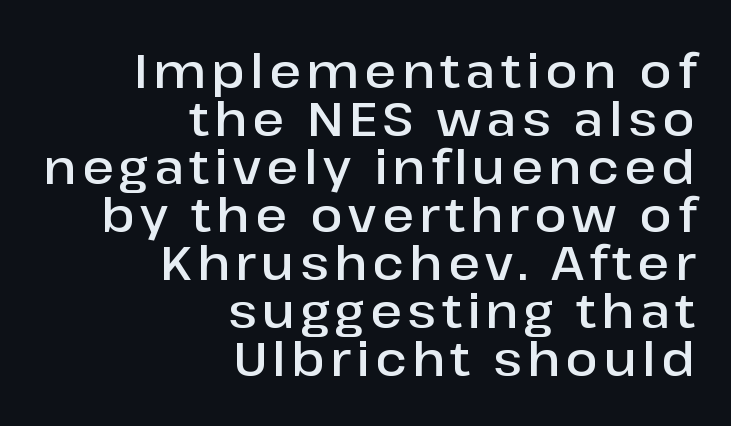
The image shows 48 px semibold sans-serif type, upright; set right-aligned, tight line spacing (1.0x), not underlined; low stroke contrast and a medium x-height.
